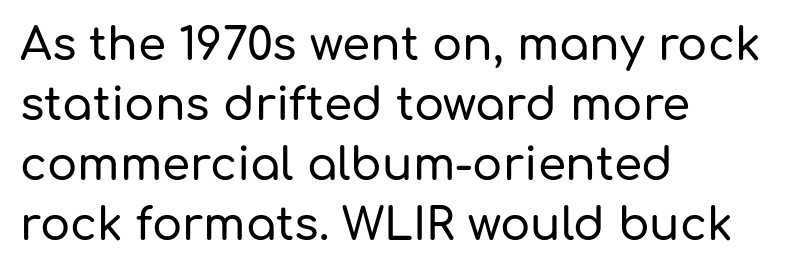
{"serif": "no", "italic": "no", "width": "normal", "stroke_contrast": "low", "x_height": "medium", "monospaced": "no", "underline": "no", "align": "left", "line_spacing": "normal", "line_spacing_ratio": 1.33, "letter_spacing": "normal", "letter_spacing_em": 0.0, "glyph_px": 45}
